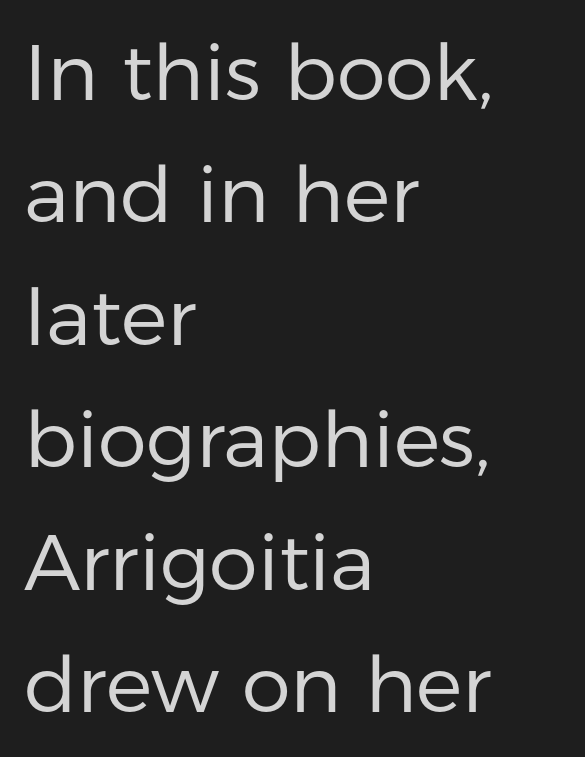
The image shows 78 px regular-weight sans-serif type, upright; set left-aligned, normal line spacing (1.57x), normal letter spacing, not underlined; low stroke contrast and a medium x-height.
